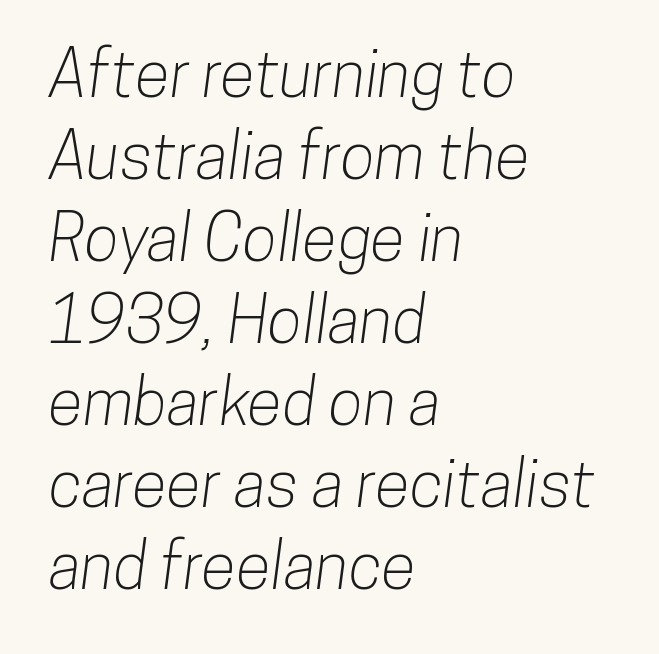
The image shows 64 px condensed sans-serif type; set left-aligned, normal line spacing (1.28x), normal letter spacing, not underlined; low stroke contrast and a medium x-height.
